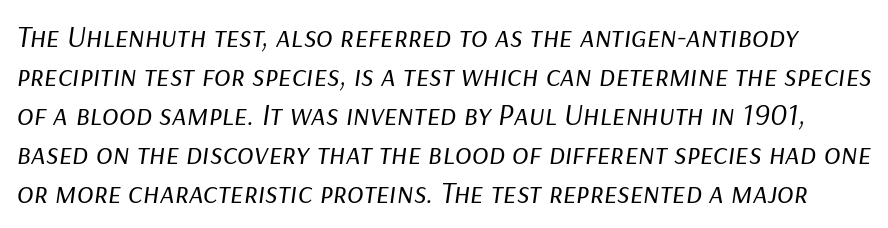
The image shows 31 px regular-weight type, italic (leaning right); set normal line spacing (1.26x), normal letter spacing, not underlined; low stroke contrast and a medium x-height.
